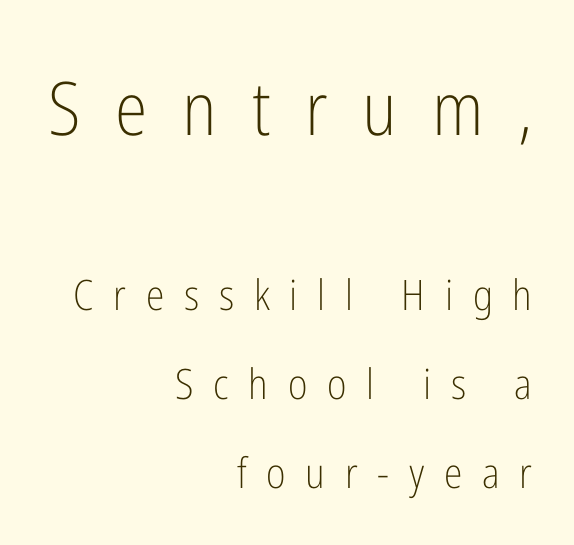
Designer's note — italics off, roman on. Looks like regular typesetting: each glyph gets only the width it needs. Honestly, the rows look like they've been pulled way apart. Observe the wide spacing: letters keep a clear distance from each other. Leftover space on each line is placed entirely before the opening word.
